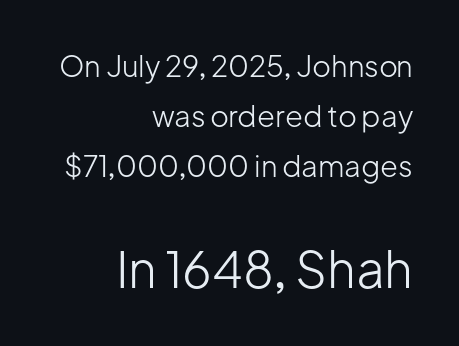
Compared with a flush-left layout, this one pins lines to the opposite, right side. The tracking reads as untouched default to a designer's eye. Unbolded letterforms with no extra heft. Nobody drew a line under any word here. This sample uses an upright cut, with every glyph sitting square on the baseline.
